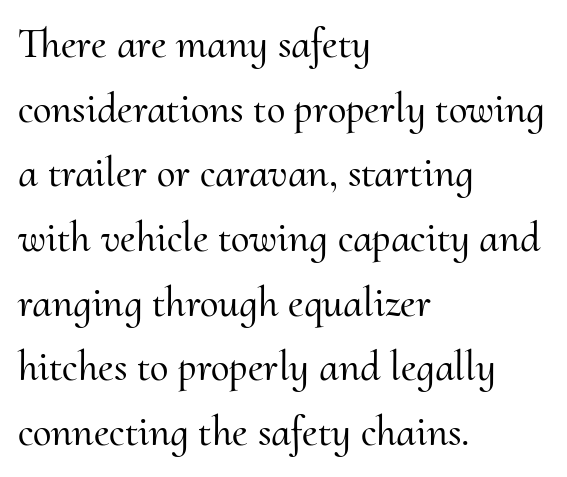
The passage is arranged the way most books set body copy — flush left. A typesetter would label this face a serif. The passage shown is typed in a proportional face where columns would drift. Normally led — the rows are evenly, conventionally spaced. Anything drawn beneath the words? Only blank space. When letters stand straight like this, we call the style roman or upright.
